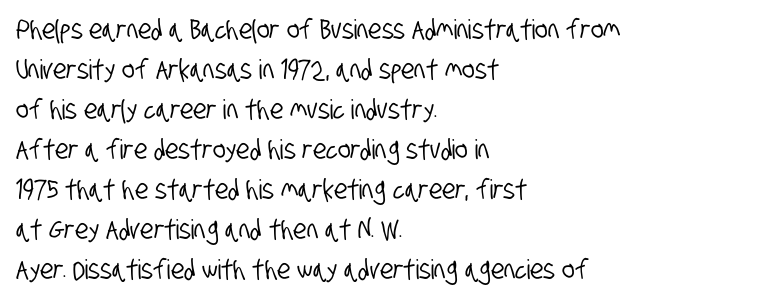
Q: Is the text underlined? A: No.
Q: How is the paragraph aligned? A: Left-aligned.
Q: Is the spacing between letters normal or unusually wide? A: Normal.
Q: Is the spacing between lines tight, normal or loose? A: Normal.
